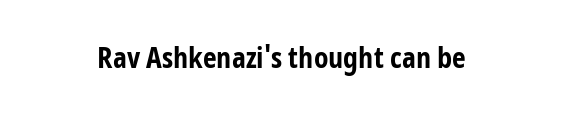
{"serif": "no", "italic": "no", "bold": "yes", "weight": "bold", "width": "condensed", "stroke_contrast": "low", "x_height": "medium", "monospaced": "no", "underline": "no", "letter_spacing": "normal", "letter_spacing_em": 0.0, "glyph_px": 30}
